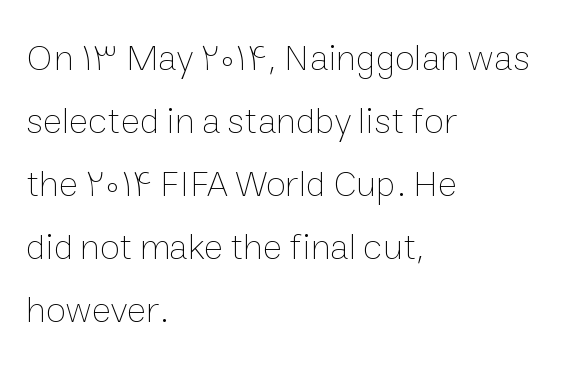
{"italic": "no", "bold": "no", "weight": "thin", "width": "normal", "stroke_contrast": "low", "x_height": "medium", "monospaced": "no", "underline": "no", "align": "left", "line_spacing": "normal", "line_spacing_ratio": 1.7, "letter_spacing": "normal", "letter_spacing_em": 0.0, "glyph_px": 37}
